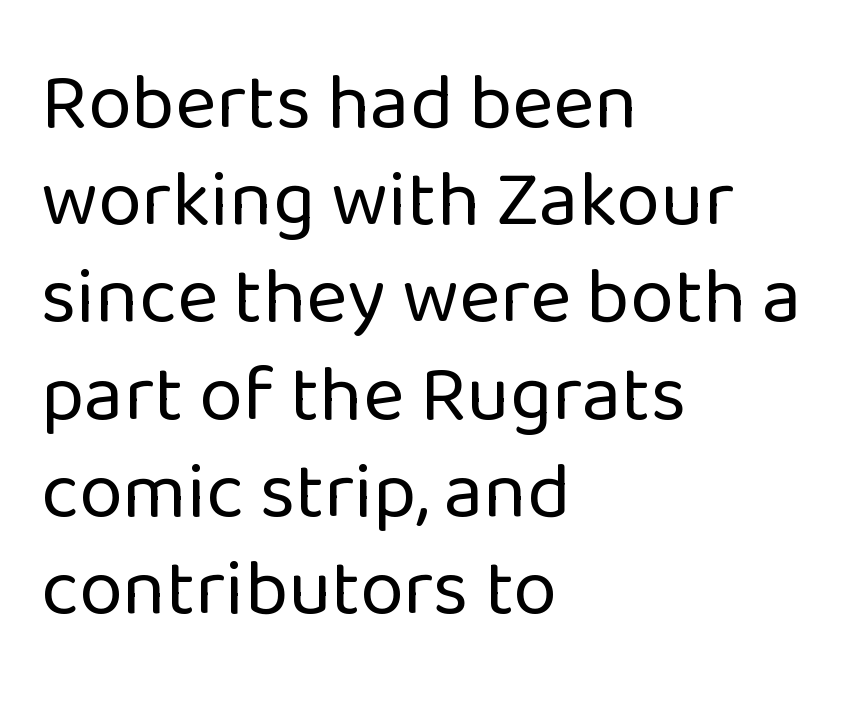
Every stem runs plumb, perpendicular to the baseline. Every row of glyphs begins at an identical x-position on the left. The text was rendered using a sans face with plain stroke endings. Heaviness? Minimal to ordinary, like unemphasized prose. Type without underlining. Between one letter and the next there's only the usual sliver of space.
